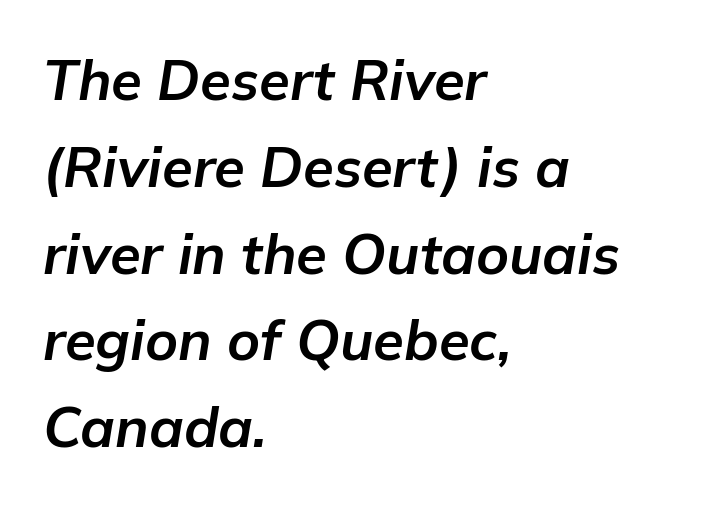
The image shows 56 px bold type, italic (leaning right); set left-aligned, normal line spacing (1.55x), normal letter spacing, not underlined; low stroke contrast and a medium x-height.
